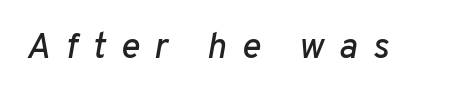
The image shows 36 px text type, italic (leaning right); set unusually wide letter spacing (+0.42 em), not underlined; low stroke contrast and a medium x-height.
